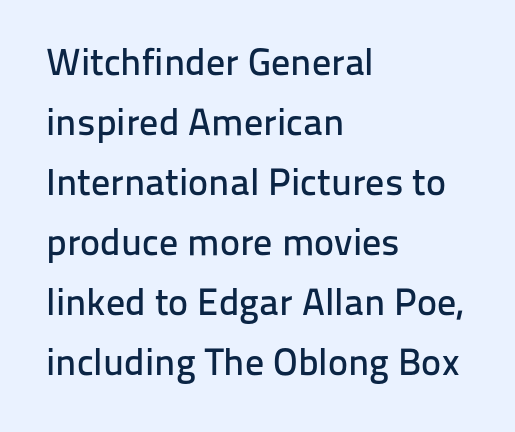
The image shows 38 px sans-serif type, upright; set left-aligned, normal line spacing (1.58x), normal letter spacing, not underlined; low stroke contrast and a medium x-height.
